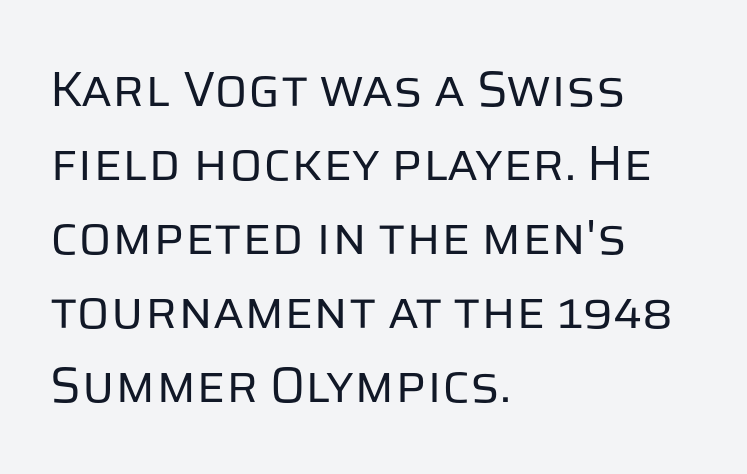
Q: Is the text bold? A: No.
Q: Is the text italic (slanted)? A: No, it is upright.
Q: Is the typeface a serif or a sans-serif typeface? A: Sans-serif.
Q: Is the text underlined? A: No.
Q: How is the paragraph aligned? A: Left-aligned.
Q: Is the spacing between letters normal or unusually wide? A: Normal.
Q: Is the spacing between lines tight, normal or loose? A: Normal.
Q: Width (condensed, normal, or wide)? A: Normal.
Q: Stroke contrast? A: Low.
Q: x-height? A: Large.
Q: Monospaced? A: No.
